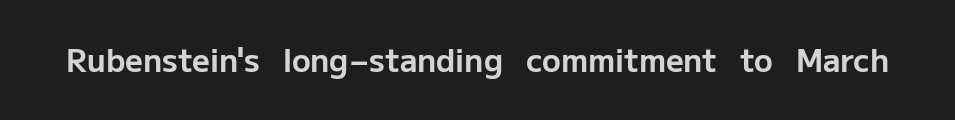
You could call the tracking neutral — neither tight nor loose. Stroke terminals: plain, sans-serif. The passage shown is typed in a proportional face where columns would drift. Italic: no, the glyphs are upright roman. Heft: maximum for text — a bold.
